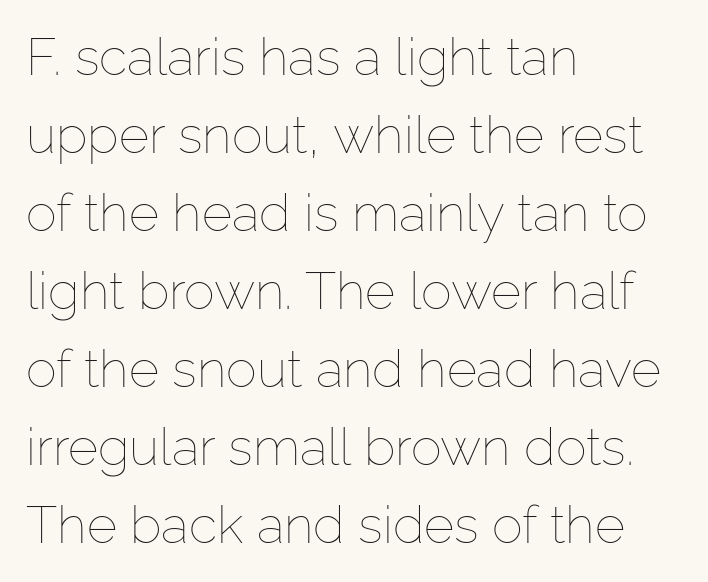
The image shows 52 px thin type, upright; set left-aligned, normal line spacing (1.5x), normal letter spacing, not underlined; low stroke contrast and a medium x-height.
